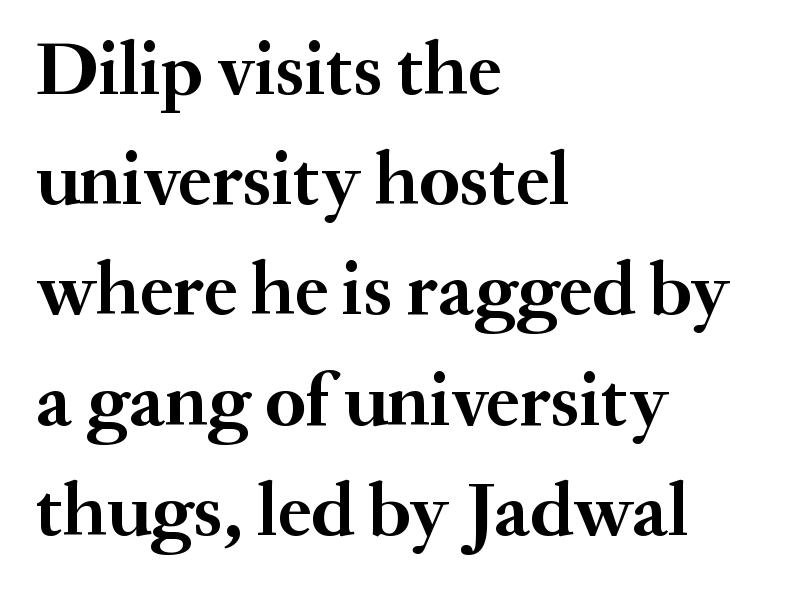
Q: Is the text bold? A: Yes.
Q: Is the text italic (slanted)? A: No, it is upright.
Q: Is the typeface a serif or a sans-serif typeface? A: Serif.
Q: Is the text underlined? A: No.
Q: How is the paragraph aligned? A: Left-aligned.
Q: Is the spacing between letters normal or unusually wide? A: Normal.
Q: Is the spacing between lines tight, normal or loose? A: Normal.
Q: Width (condensed, normal, or wide)? A: Normal.
Q: Stroke contrast? A: Medium.
Q: x-height? A: Small.
Q: Monospaced? A: No.
